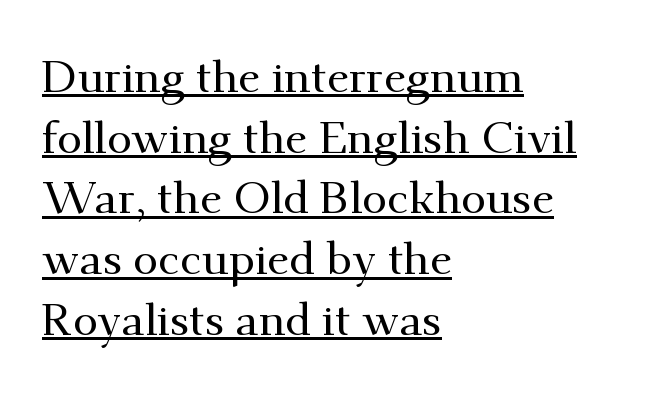
The image shows 45 px serif type, upright; set left-aligned, normal line spacing (1.35x), normal letter spacing, underlined; medium stroke contrast and a small x-height.
